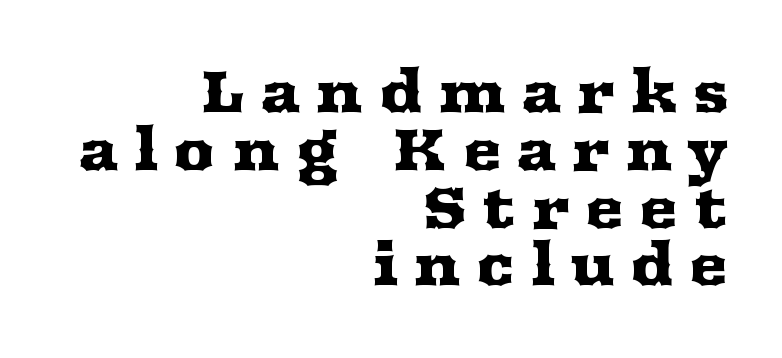
Q: Is the text italic (slanted)? A: No, it is upright.
Q: Is the typeface a serif or a sans-serif typeface? A: Serif.
Q: Is the text underlined? A: No.
Q: How is the paragraph aligned? A: Right-aligned.
Q: Is the spacing between letters normal or unusually wide? A: Unusually wide.
Q: Is the spacing between lines tight, normal or loose? A: Tight.
Q: Width (condensed, normal, or wide)? A: Wide.
Q: Stroke contrast? A: Medium.
Q: x-height? A: Medium.
Q: Monospaced? A: No.
